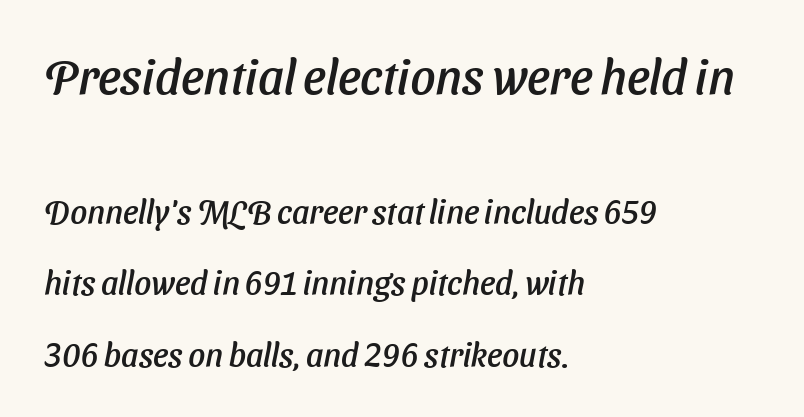
The image shows 49 px text type, italic (leaning right); set left-aligned, loose line spacing (2.17x), normal letter spacing, not underlined; the first (top) block is 1.48x larger; low stroke contrast and a medium x-height.
